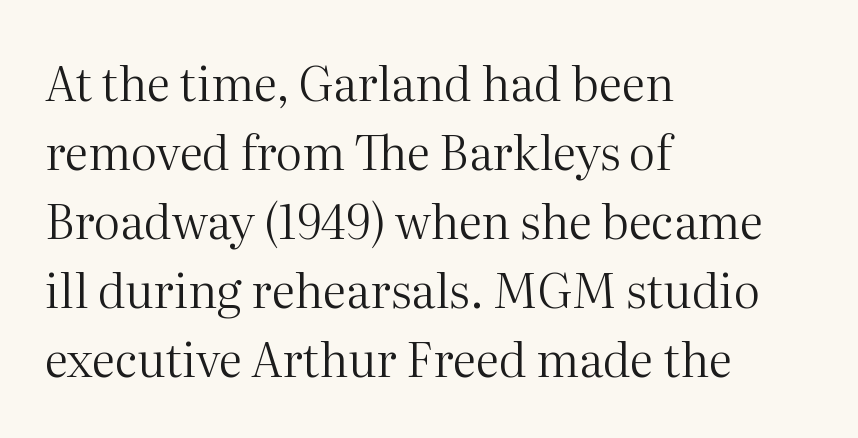
The image shows 47 px regular-weight serif type, upright; set left-aligned, normal line spacing (1.47x), normal letter spacing, not underlined; medium stroke contrast and a medium x-height.
